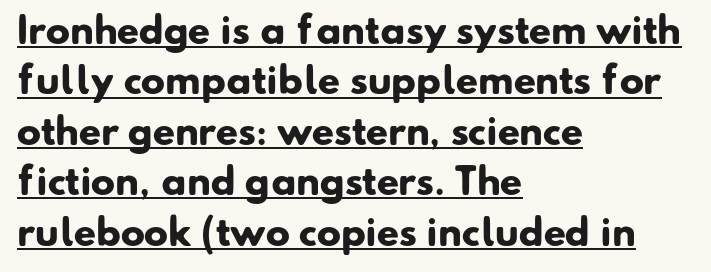
Emphasis by weight is at full strength: bold. Does the copy run flush right? No — it runs flush left. Compared with typical body copy, the letter spacing here is the same. The designer left line spacing at the default. The face used here appears with an underline applied. Proportional: the letters do not fall into vertical columns.
